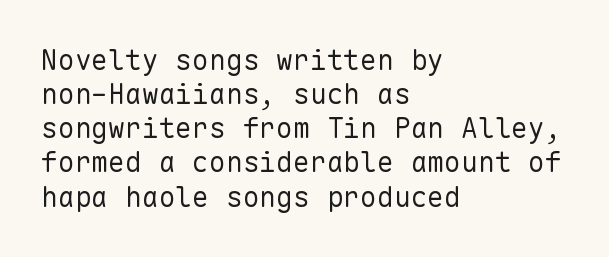
Q: Is the text bold? A: No.
Q: Is the text italic (slanted)? A: No, it is upright.
Q: Is the typeface a serif or a sans-serif typeface? A: Sans-serif.
Q: Is the text underlined? A: No.
Q: How is the paragraph aligned? A: Left-aligned.
Q: Is the spacing between letters normal or unusually wide? A: Normal.
Q: Width (condensed, normal, or wide)? A: Normal.
Q: Stroke contrast? A: Low.
Q: x-height? A: Medium.
Q: Monospaced? A: Yes.
